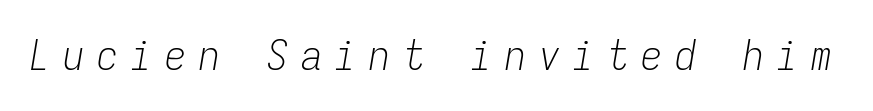
{"italic": "yes", "lean": "right", "slant_degrees": 9, "bold": "no", "weight": "light", "width": "condensed", "stroke_contrast": "low", "x_height": "medium", "monospaced": "yes", "underline": "no", "letter_spacing": "wide", "letter_spacing_em": 0.31, "glyph_px": 42}
